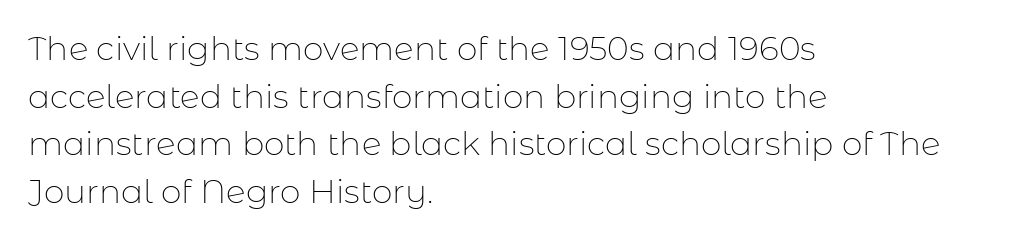
Q: Is the text bold? A: No.
Q: Is the text italic (slanted)? A: No, it is upright.
Q: Is the typeface a serif or a sans-serif typeface? A: Sans-serif.
Q: Is the text underlined? A: No.
Q: How is the paragraph aligned? A: Left-aligned.
Q: Is the spacing between letters normal or unusually wide? A: Normal.
Q: Is the spacing between lines tight, normal or loose? A: Normal.
Q: Width (condensed, normal, or wide)? A: Normal.
Q: Stroke contrast? A: Low.
Q: x-height? A: Medium.
Q: Monospaced? A: No.
